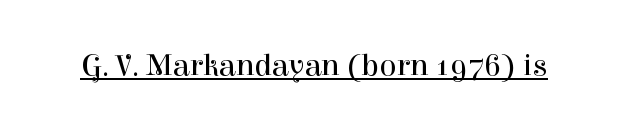
Q: Is the text bold? A: No.
Q: Is the text italic (slanted)? A: No, it is upright.
Q: Is the typeface a serif or a sans-serif typeface? A: Serif.
Q: Is the text underlined? A: Yes.
Q: Is the spacing between letters normal or unusually wide? A: Normal.
Q: Width (condensed, normal, or wide)? A: Normal.
Q: Stroke contrast? A: High.
Q: x-height? A: Medium.
Q: Monospaced? A: No.
